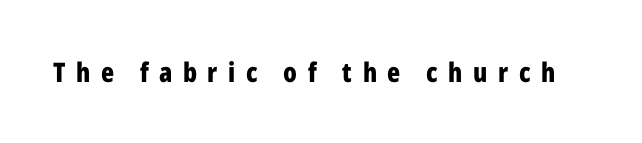
{"italic": "no", "bold": "yes", "underline": "no", "letter_spacing": "wide", "letter_spacing_em": 0.39, "glyph_px": 27}
